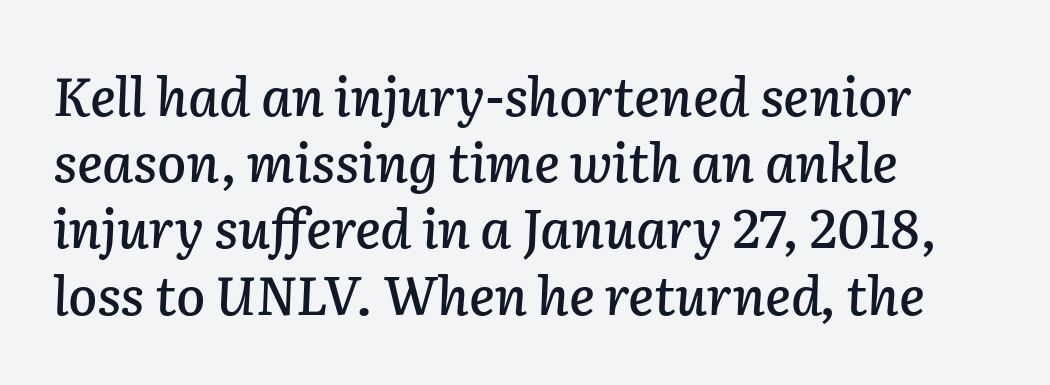
Q: Is the text italic (slanted)? A: Yes, it leans right by about 2 degrees.
Q: Is the text underlined? A: No.
Q: How is the paragraph aligned? A: Left-aligned.
Q: Is the spacing between letters normal or unusually wide? A: Normal.
Q: Is the spacing between lines tight, normal or loose? A: Normal.
Q: Width (condensed, normal, or wide)? A: Normal.
Q: Stroke contrast? A: Low.
Q: x-height? A: Medium.
Q: Monospaced? A: No.
